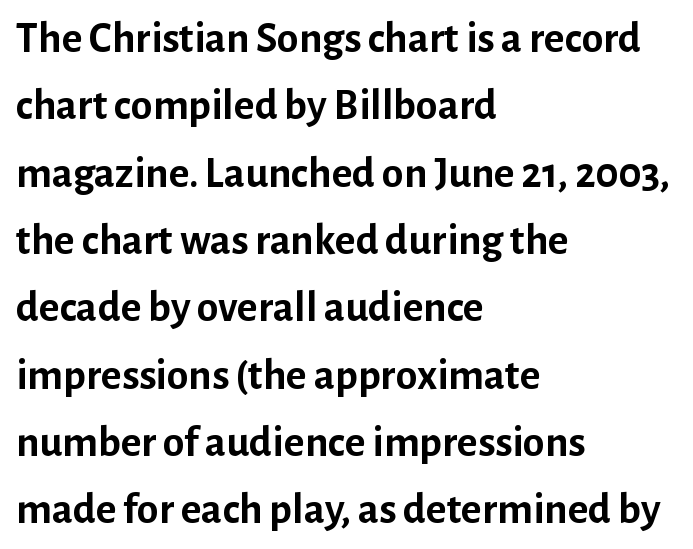
Q: Is the text bold? A: Yes.
Q: Is the text italic (slanted)? A: No, it is upright.
Q: Is the typeface a serif or a sans-serif typeface? A: Sans-serif.
Q: Is the text underlined? A: No.
Q: How is the paragraph aligned? A: Left-aligned.
Q: Is the spacing between letters normal or unusually wide? A: Normal.
Q: Is the spacing between lines tight, normal or loose? A: Normal.
Q: Width (condensed, normal, or wide)? A: Normal.
Q: Stroke contrast? A: Low.
Q: x-height? A: Medium.
Q: Monospaced? A: No.
